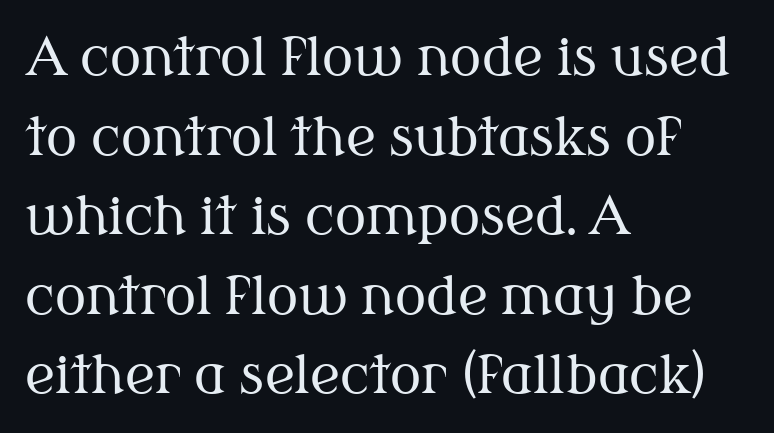
Q: Is the text bold? A: No.
Q: Is the text italic (slanted)? A: No, it is upright.
Q: Is the typeface a serif or a sans-serif typeface? A: Serif.
Q: Is the text underlined? A: No.
Q: How is the paragraph aligned? A: Left-aligned.
Q: Is the spacing between letters normal or unusually wide? A: Normal.
Q: Is the spacing between lines tight, normal or loose? A: Normal.
Q: Width (condensed, normal, or wide)? A: Normal.
Q: Stroke contrast? A: Medium.
Q: x-height? A: Medium.
Q: Monospaced? A: No.
